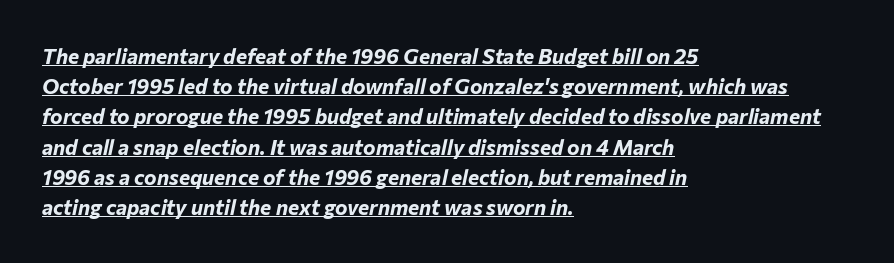
The image shows 21 px bold type, italic (leaning right); set left-aligned, normal line spacing (1.44x), normal letter spacing, underlined.
